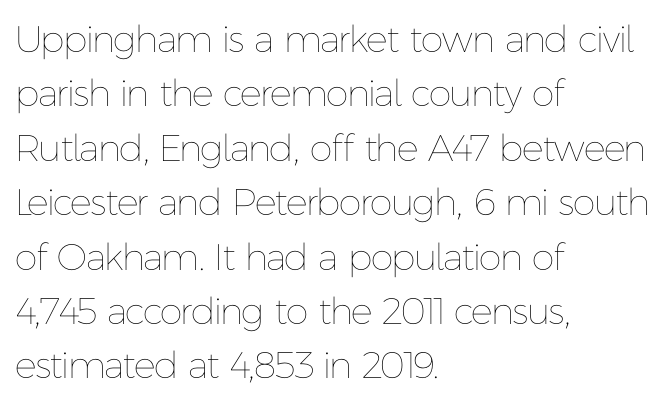
Q: Is the text bold? A: No.
Q: Is the text italic (slanted)? A: No, it is upright.
Q: Is the text underlined? A: No.
Q: How is the paragraph aligned? A: Left-aligned.
Q: Is the spacing between letters normal or unusually wide? A: Normal.
Q: Is the spacing between lines tight, normal or loose? A: Normal.
Q: Width (condensed, normal, or wide)? A: Normal.
Q: Stroke contrast? A: Low.
Q: x-height? A: Medium.
Q: Monospaced? A: No.
